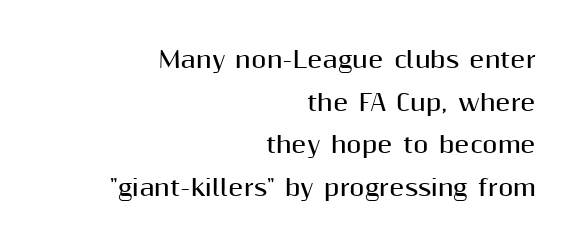
Q: Is the text bold? A: Yes.
Q: Is the text italic (slanted)? A: No, it is upright.
Q: Is the text underlined? A: No.
Q: How is the paragraph aligned? A: Right-aligned.
Q: Is the spacing between letters normal or unusually wide? A: Normal.
Q: Is the spacing between lines tight, normal or loose? A: Loose.
